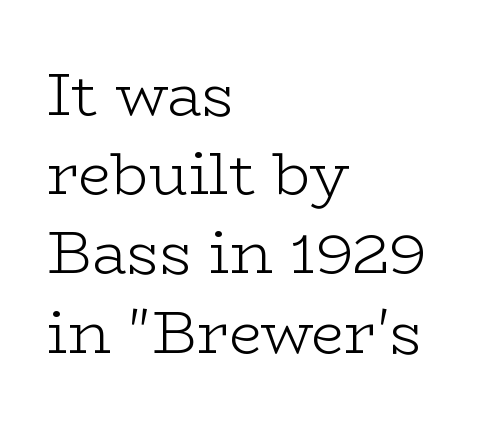
The image shows 60 px light, wide serif type, upright; set left-aligned, normal line spacing (1.32x), normal letter spacing, not underlined; low stroke contrast and a medium x-height.
